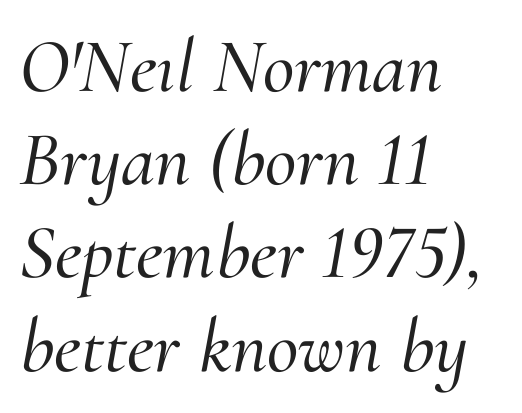
Line starts are locked; line ends wander. This rendering leaves character spacing at its baseline value. Words float on clear page, feet unadorned. Characters are canted at an angle relative to the baseline's perpendicular. Here the designer chose a conventional face with non-uniform glyph widths.
